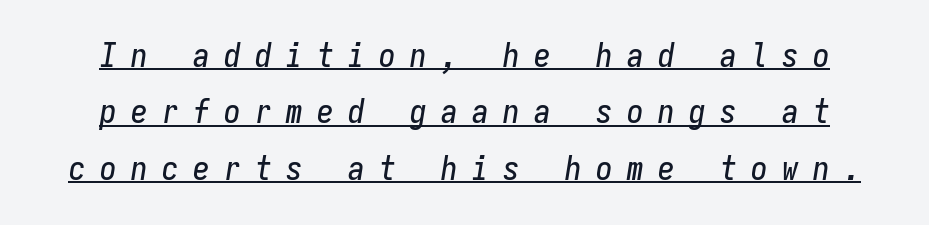
Q: Is the text italic (slanted)? A: Yes, it leans right by about 9 degrees.
Q: Is the text underlined? A: Yes.
Q: How is the paragraph aligned? A: Centered.
Q: Is the spacing between letters normal or unusually wide? A: Unusually wide.
Q: Width (condensed, normal, or wide)? A: Condensed.
Q: Stroke contrast? A: Low.
Q: x-height? A: Medium.
Q: Monospaced? A: Yes.
